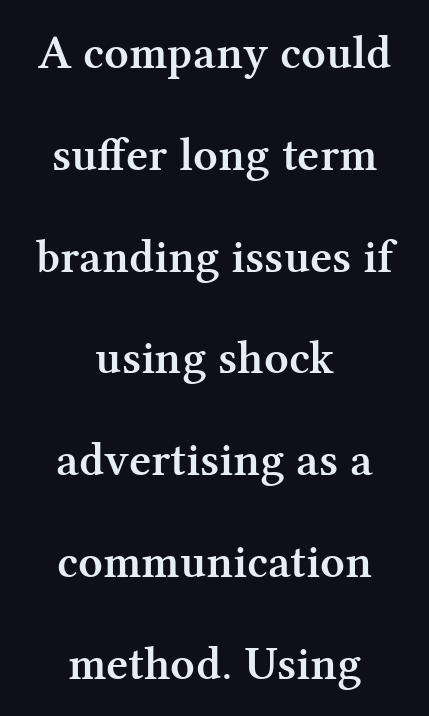
The image shows 48 px semibold serif type, upright; set centered, loose line spacing (2.12x), normal letter spacing, not underlined; medium stroke contrast and a medium x-height.
